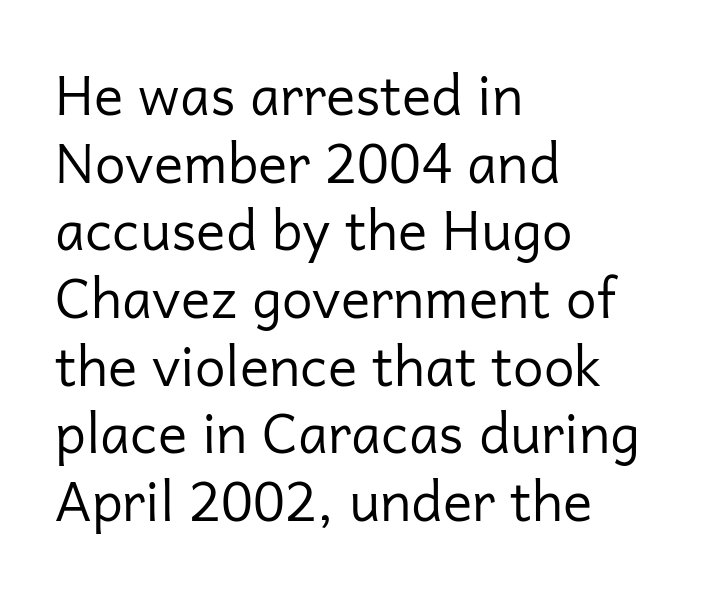
The image shows 55 px regular-weight sans-serif type, upright; set left-aligned, line spacing 1.23x, normal letter spacing, not underlined; low stroke contrast and a medium x-height.
